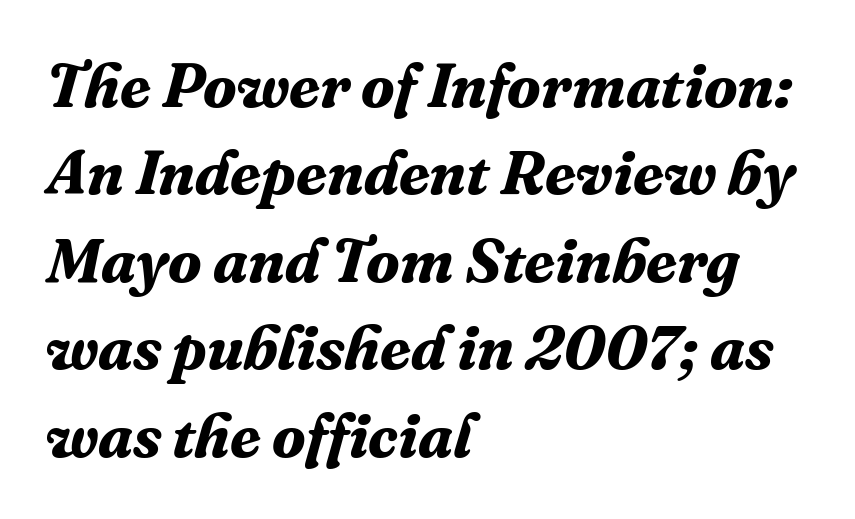
The ragged edge is on the right, which tells us the setting is flush left. Unlike a clean sans, this face finishes its strokes with serifs. Just letters on the line, the space beneath them empty. The tracking reads as untouched default to a designer's eye. The passage shown is typed in a proportional face where columns would drift.
